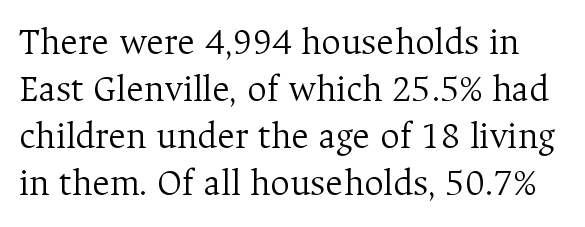
Quick note: not italic, upright. The weight tops out at a normal text grade. The rendering uses natural spacing where letterforms have individual widths. Each letter's strokes conclude with small projecting serifs.
